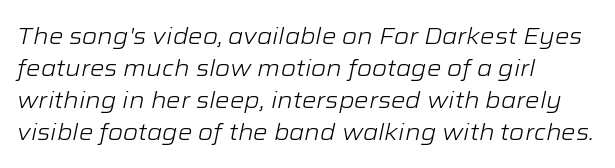
Q: Is the text bold? A: No.
Q: Is the text italic (slanted)? A: Yes, it leans right by about 12 degrees.
Q: Is the text underlined? A: No.
Q: How is the paragraph aligned? A: Left-aligned.
Q: Is the spacing between letters normal or unusually wide? A: Normal.
Q: Is the spacing between lines tight, normal or loose? A: Normal.
